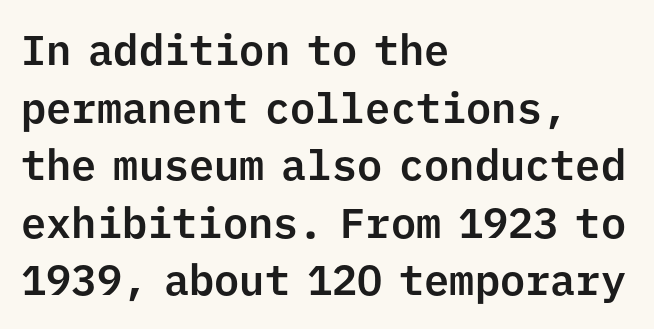
The image shows 42 px sans-serif type, upright, monospaced; set left-aligned, normal line spacing (1.37x), normal letter spacing, not underlined; low stroke contrast and a medium x-height.
